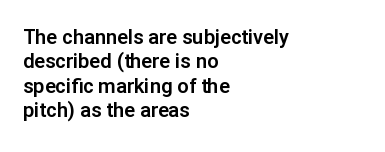
Look at the tracking — it's just the regular setting, nothing added. Horizontal alignment here is leftward, the default for most running prose. Clear beneath every line of the passage. Unlike italic type, these characters show no tilt at all.
